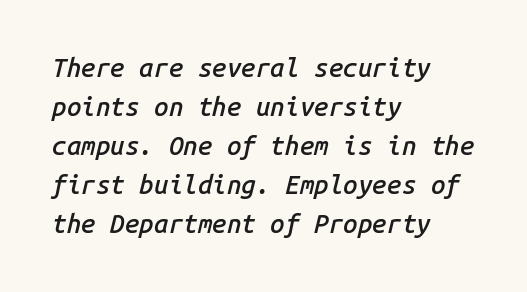
One glance says typical: line gaps are just what's usual. The passage shown has conventional tracking throughout. Does the lettering tilt? It does — this is italic. The space directly below the letters is spotless. Summary of weight: moderately heavy, a semibold.
